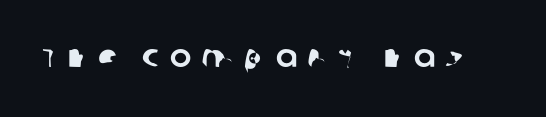
Lines of text with bare space underneath. You could not count columns in this text — the font is proportionally spaced. Substantial extra tracking has been applied to these lines. These lines are composed in type without serifs.
